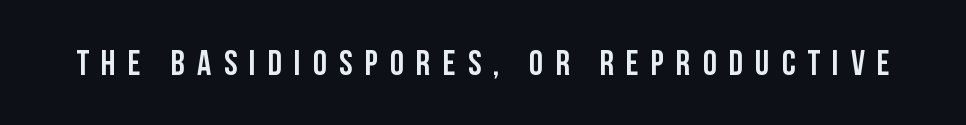
Q: Is the text italic (slanted)? A: No, it is upright.
Q: Is the typeface a serif or a sans-serif typeface? A: Sans-serif.
Q: Is the text underlined? A: No.
Q: Is the spacing between letters normal or unusually wide? A: Unusually wide.
Q: Width (condensed, normal, or wide)? A: Condensed.
Q: Stroke contrast? A: Low.
Q: x-height? A: Large.
Q: Monospaced? A: No.
